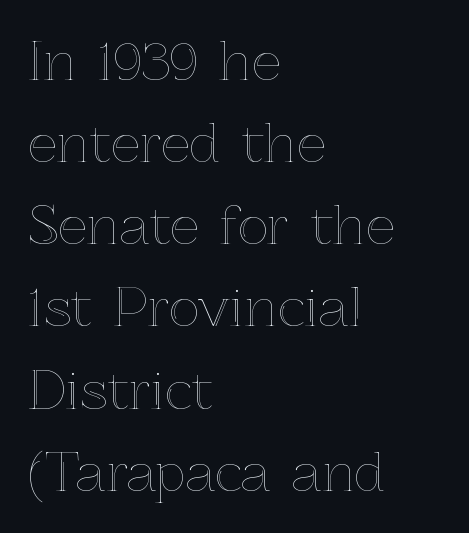
{"italic": "no", "width": "normal", "x_height": "medium", "monospaced": "no", "underline": "no", "align": "left", "line_spacing": "normal", "line_spacing_ratio": 1.58, "letter_spacing": "normal", "letter_spacing_em": 0.0, "glyph_px": 52}
